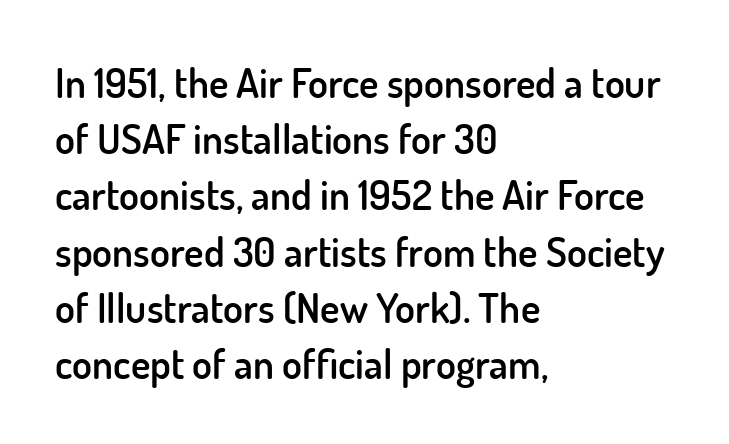
{"serif": "no", "italic": "no", "bold": "semi", "weight": "semibold", "width": "normal", "stroke_contrast": "low", "x_height": "small", "monospaced": "no", "underline": "no", "align": "left", "line_spacing": "normal", "line_spacing_ratio": 1.37, "letter_spacing": "normal", "letter_spacing_em": 0.0, "glyph_px": 41}
